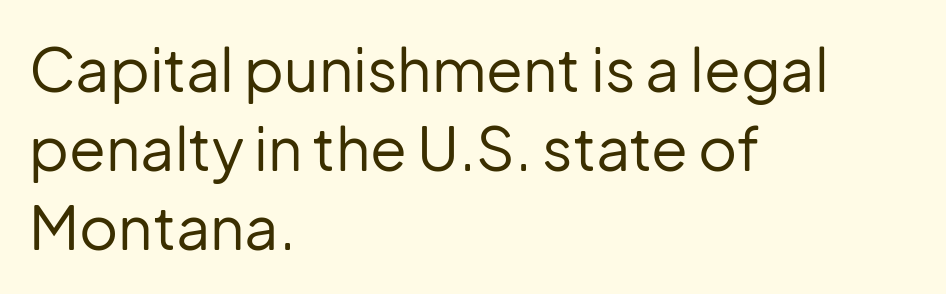
{"serif": "no", "italic": "no", "bold": "no", "weight": "regular", "width": "normal", "stroke_contrast": "low", "x_height": "medium", "monospaced": "no", "underline": "no", "align": "left", "line_spacing": "normal", "line_spacing_ratio": 1.32, "letter_spacing": "normal", "letter_spacing_em": 0.0, "glyph_px": 60}
